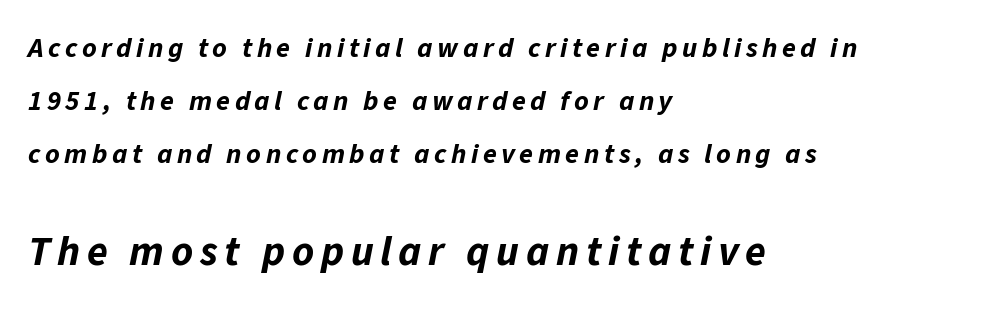
The letters in the lower block stand taller than those in the block above. A clean baseline with only descenders dipping below it. You could not count columns in this text — the font is proportionally spaced. If you drew a ruler down the left edge, every line would touch it. Is there much room between lines? Yes — plenty of vertical air separates them. Yep, that's italic — everything's leaning.
